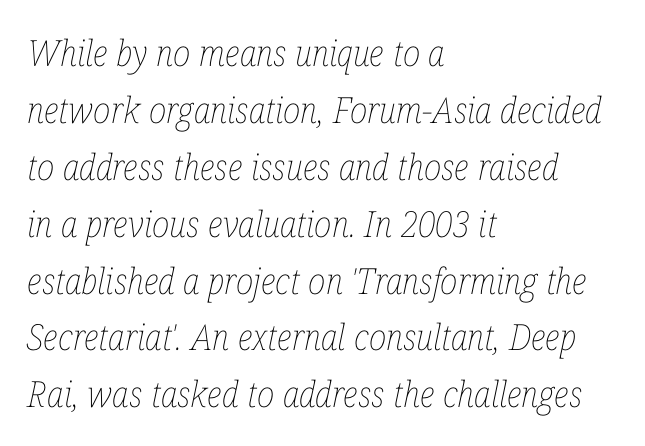
The lines sit at an ordinary, default distance from one another. Varying glyph widths throughout — classic text-font behaviour. The font's italic variant was chosen for this text. The paragraph shown leans on its left margin. The cut favours lightness, reaching ordinary text weight at its darkest. Quick note: underline off.
